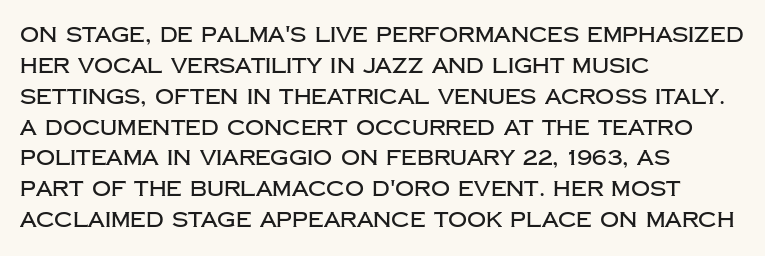
{"italic": "no", "underline": "no", "align": "left", "line_spacing": "normal", "line_spacing_ratio": 1.47, "letter_spacing": "normal", "letter_spacing_em": 0.0, "glyph_px": 21}
